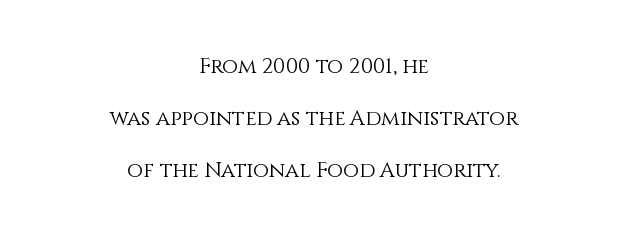
This sample trades compactness for vertical openness between lines. Which margin do the lines hug? Neither — every line sits in the middle. Ink coverage per letter is moderate at most. Check the space under the baseline: it is left empty. Letter spacing: default.
